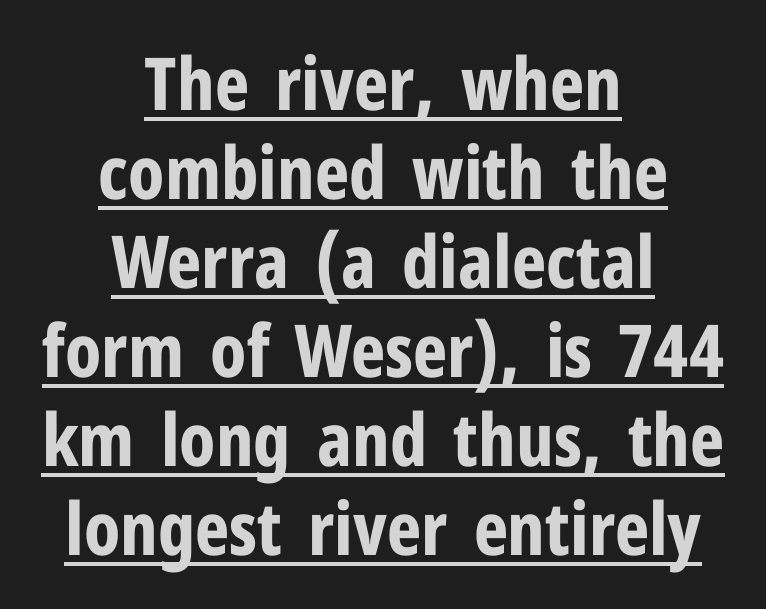
Q: Is the text bold? A: Yes.
Q: Is the text italic (slanted)? A: No, it is upright.
Q: Is the typeface a serif or a sans-serif typeface? A: Sans-serif.
Q: Is the text underlined? A: Yes.
Q: How is the paragraph aligned? A: Centered.
Q: Is the spacing between letters normal or unusually wide? A: Normal.
Q: Width (condensed, normal, or wide)? A: Condensed.
Q: Stroke contrast? A: Low.
Q: x-height? A: Medium.
Q: Monospaced? A: No.
